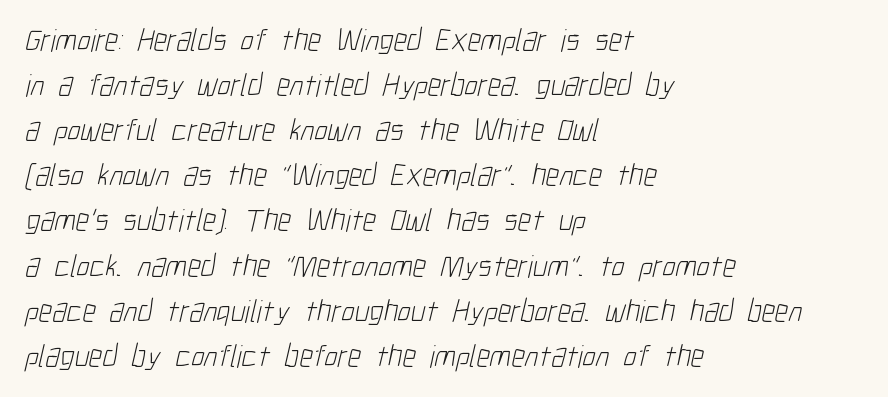
A sans-serif font was chosen for this passage. The space beneath each line is pristine and unruled. Is the letter spacing exaggerated? No — it looks like the ordinary default. This reads as an unemphasized weight, regular at the heaviest. If you drew a ruler down the left edge, every line would touch it.
